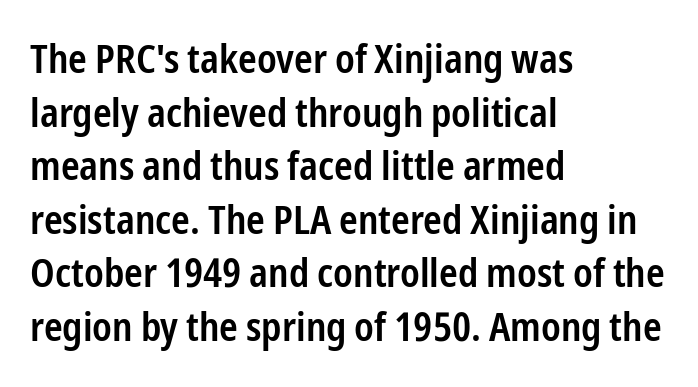
The image shows 40 px semibold, condensed sans-serif type, upright; set left-aligned, normal line spacing (1.34x), normal letter spacing, not underlined; low stroke contrast and a medium x-height.
